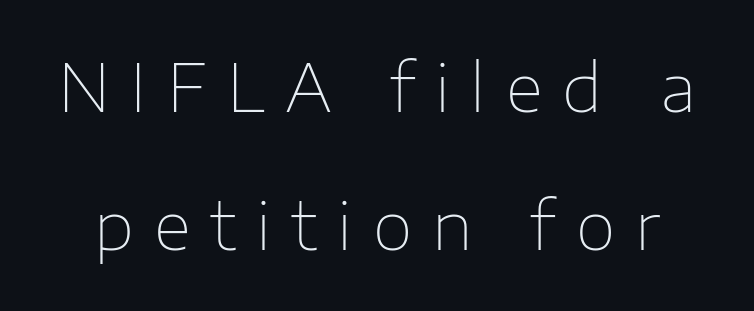
The image shows 65 px thin sans-serif type, upright; set loose line spacing (2.13x), unusually wide letter spacing (+0.31 em), not underlined; low stroke contrast and a medium x-height.
